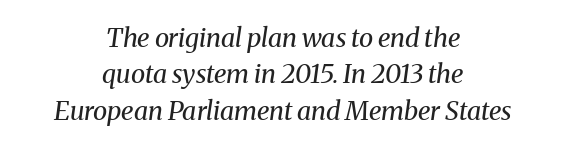
Here the glyphs are tracked normally, forming tight word shapes. You can tell it's italic because the verticals aren't actually vertical. The strokes are not fattened; the text isn't bold. The block of text has a typical density, with ordinary space between rows.
